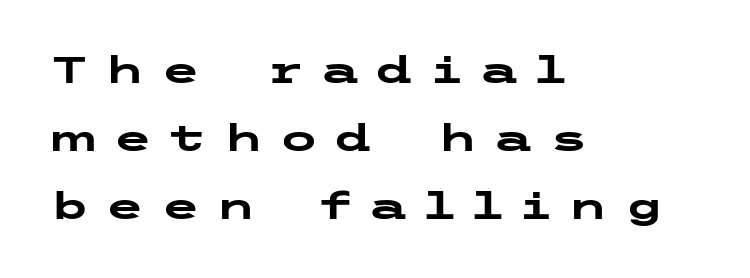
The image shows 36 px heavy, wide sans-serif type, upright; set left-aligned, line spacing 1.89x, unusually wide letter spacing (+0.44 em), not underlined; low stroke contrast and a medium x-height.
